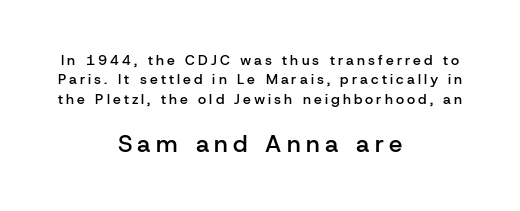
Q: Is the text bold? A: Semi-bold.
Q: Is the text italic (slanted)? A: No, it is upright.
Q: Is the text underlined? A: No.
Q: How is the paragraph aligned? A: Centered.
Q: Is the spacing between letters normal or unusually wide? A: Unusually wide.
Q: Is the spacing between lines tight, normal or loose? A: Normal.
Q: Which block of text is set in a larger size, the first (top) or the second (bottom)? A: The second (bottom) one.
